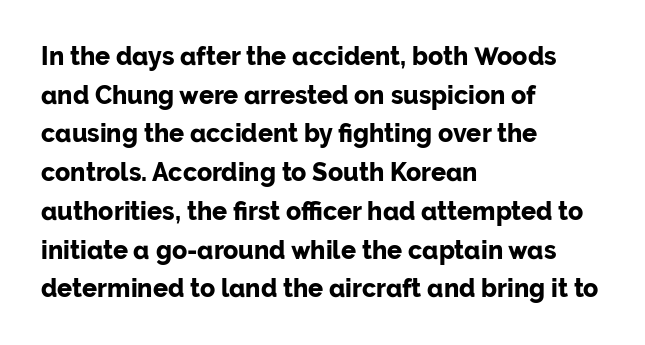
The image shows 25 px bold type, upright; set left-aligned, normal line spacing (1.55x), normal letter spacing, not underlined.
